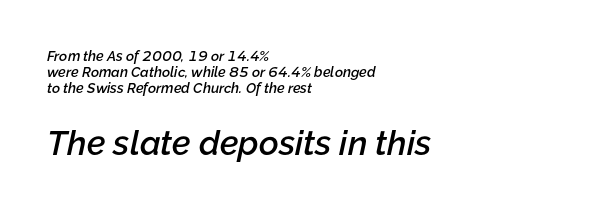
The emphasis by scale lands on block number two, below. Honestly, the letter spacing is just normal — you wouldn't notice it. Italic? Definitely — the glyphs are oblique. Slightly chunky letters — semibold, I'd say, not full bold.
